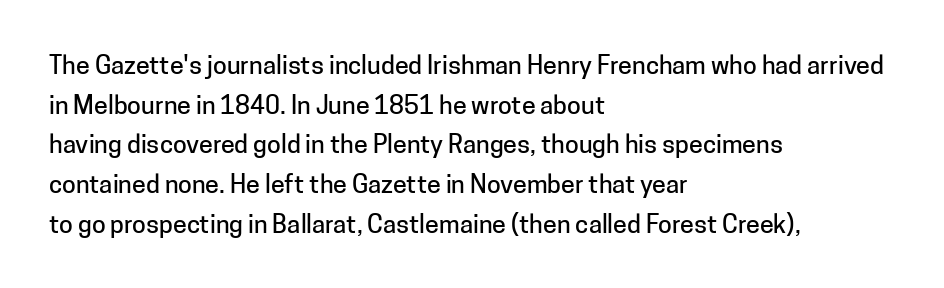
Words appear dense and cohesive because spacing is normal. Italic? Not at all — the glyphs are vertical. Horizontally, the lines are justified to the leading edge only. Leading matches the norm, producing a regular column. Each row of text sits above clean, open space.
